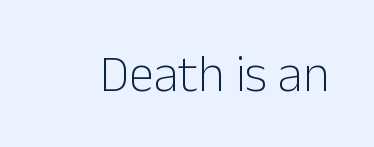
{"serif": "no", "italic": "no", "bold": "no", "weight": "light", "width": "normal", "stroke_contrast": "low", "x_height": "medium", "monospaced": "no", "underline": "no", "letter_spacing": "normal", "letter_spacing_em": 0.0, "glyph_px": 51}
